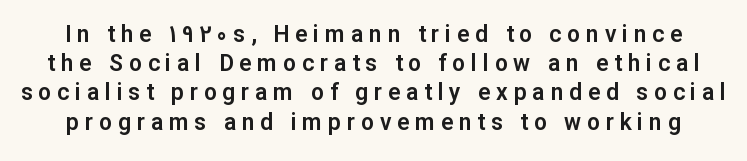
The image shows 23 px text type, upright; set normal line spacing (1.27x), unusually wide letter spacing (+0.25 em), not underlined.
